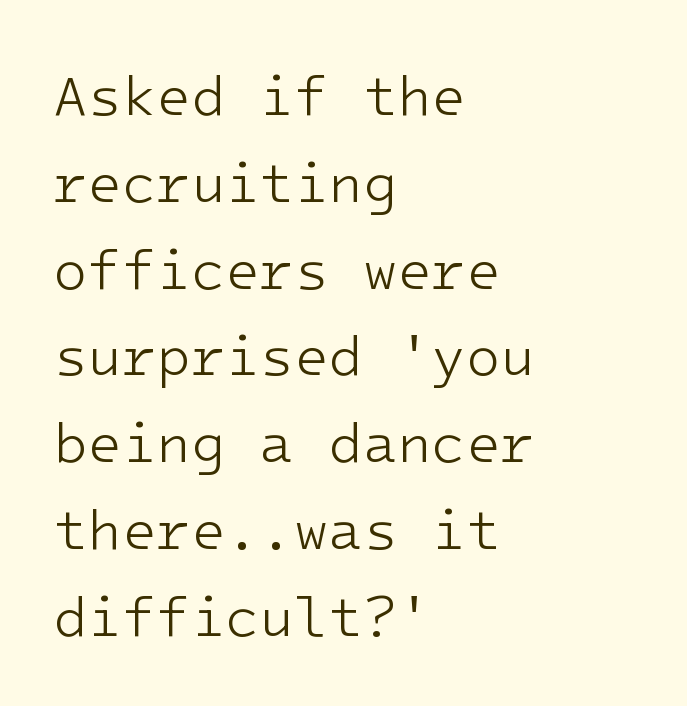
Q: Is the text bold? A: No.
Q: Is the text italic (slanted)? A: No, it is upright.
Q: Is the typeface a serif or a sans-serif typeface? A: Sans-serif.
Q: Is the text underlined? A: No.
Q: How is the paragraph aligned? A: Left-aligned.
Q: Is the spacing between letters normal or unusually wide? A: Normal.
Q: Is the spacing between lines tight, normal or loose? A: Normal.
Q: Width (condensed, normal, or wide)? A: Normal.
Q: Stroke contrast? A: Low.
Q: x-height? A: Medium.
Q: Monospaced? A: Yes.
